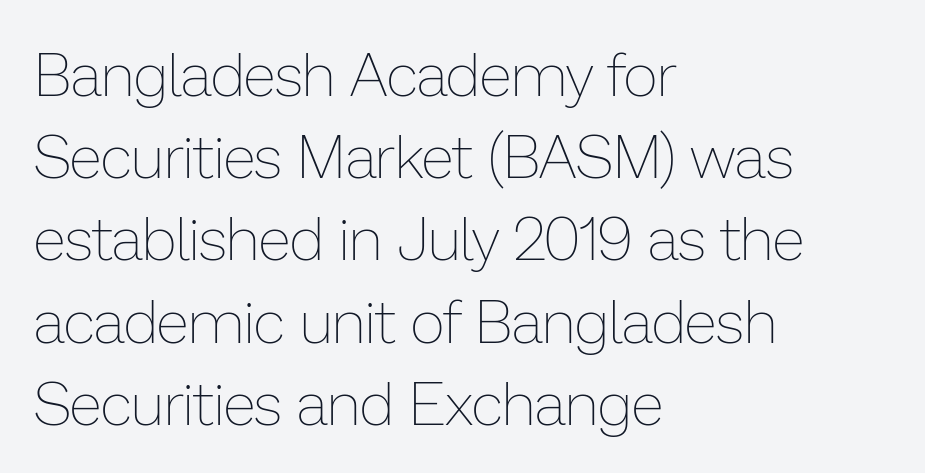
The lines sit at an ordinary, default distance from one another. Leftover space on each line is placed entirely after the last word. Letters rest on an invisible, unmarked baseline. This is not heavy type; no bold has been used. Look at the tracking — it's just the regular setting, nothing added. When letters stand straight like this, we call the style roman or upright.
